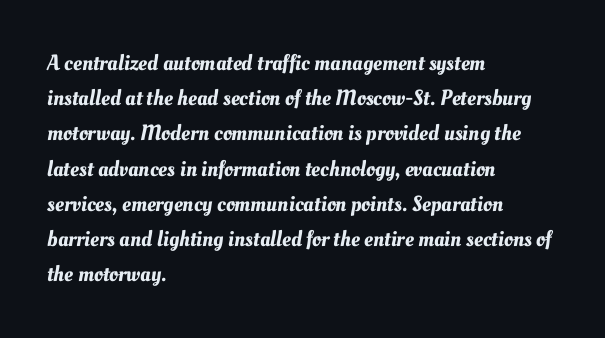
Default kerning and tracking; the words read as compact shapes. No word sits above an underline. This sample keeps an unexceptional amount of space between lines. Horizontal alignment here is leftward, the default for most running prose.
